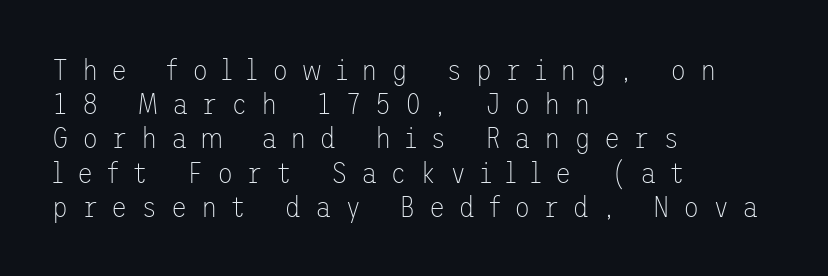
{"serif": "no", "italic": "no", "bold": "no", "weight": "thin", "width": "normal", "stroke_contrast": "low", "x_height": "medium", "underline": "no", "align": "left", "line_spacing": "tight", "line_spacing_ratio": 1.14, "letter_spacing": "wide", "letter_spacing_em": 0.44, "glyph_px": 30}
